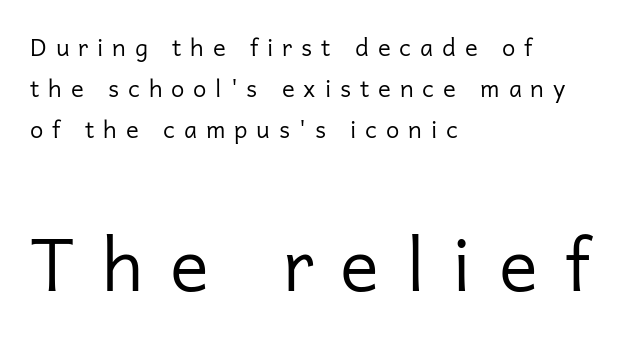
The image shows 73 px regular-weight sans-serif type, upright; set left-aligned, line spacing 1.71x, unusually wide letter spacing (+0.37 em), not underlined; the second (bottom) block is 3.04x larger; low stroke contrast and a medium x-height.
